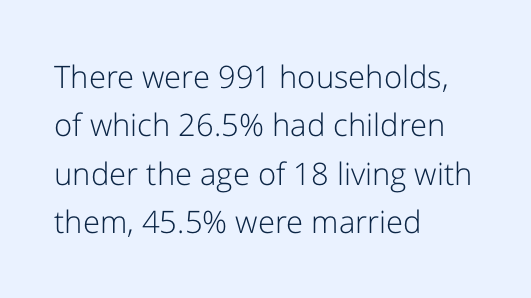
The image shows 31 px light sans-serif type, upright; set left-aligned, normal line spacing (1.56x), normal letter spacing, not underlined; low stroke contrast and a medium x-height.
